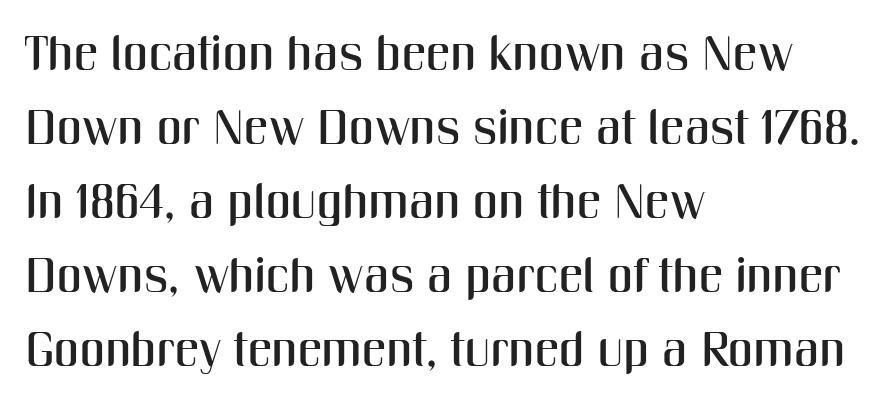
{"serif": "no", "italic": "no", "width": "condensed", "stroke_contrast": "medium", "x_height": "medium", "monospaced": "no", "underline": "no", "align": "left", "line_spacing": "normal", "line_spacing_ratio": 1.51, "letter_spacing": "normal", "letter_spacing_em": 0.0, "glyph_px": 49}
